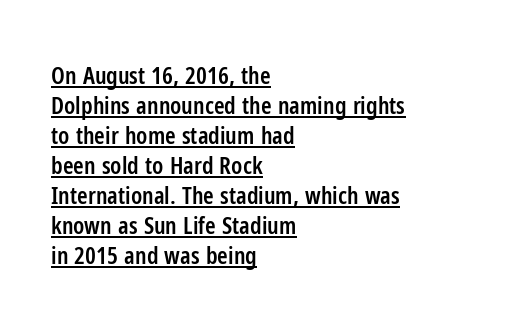
The image shows 24 px text type, upright; set left-aligned, normal line spacing (1.25x), normal letter spacing, underlined.
